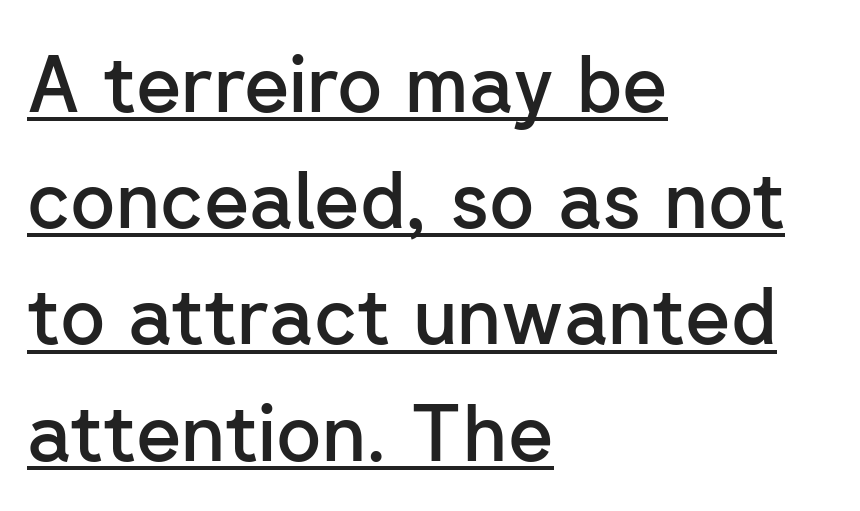
The image shows 78 px semibold sans-serif type, upright; set left-aligned, normal line spacing (1.49x), normal letter spacing, underlined; low stroke contrast and a medium x-height.
